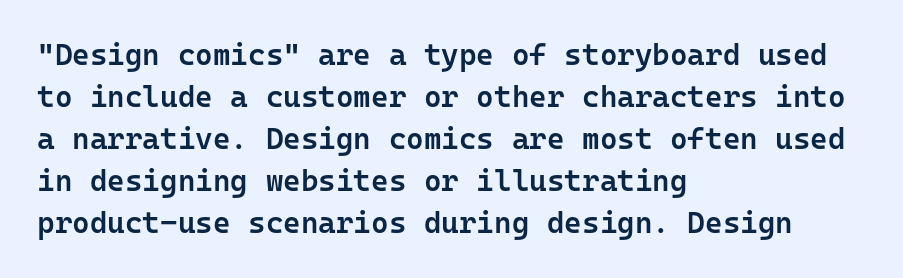
{"serif": "no", "italic": "no", "bold": "semi", "weight": "semibold", "width": "normal", "stroke_contrast": "low", "x_height": "medium", "monospaced": "yes", "underline": "no", "align": "left", "line_spacing": "normal", "line_spacing_ratio": 1.4, "letter_spacing": "normal", "letter_spacing_em": 0.0, "glyph_px": 30}
